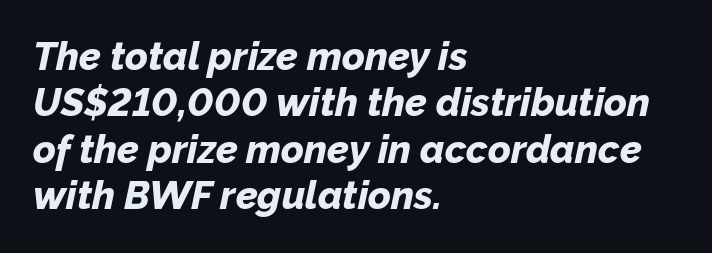
Q: Is the text bold? A: Yes.
Q: Is the text italic (slanted)? A: Yes, it leans right by about 12 degrees.
Q: Is the text underlined? A: No.
Q: How is the paragraph aligned? A: Left-aligned.
Q: Is the spacing between letters normal or unusually wide? A: Normal.
Q: Width (condensed, normal, or wide)? A: Normal.
Q: Stroke contrast? A: Low.
Q: x-height? A: Medium.
Q: Monospaced? A: No.
